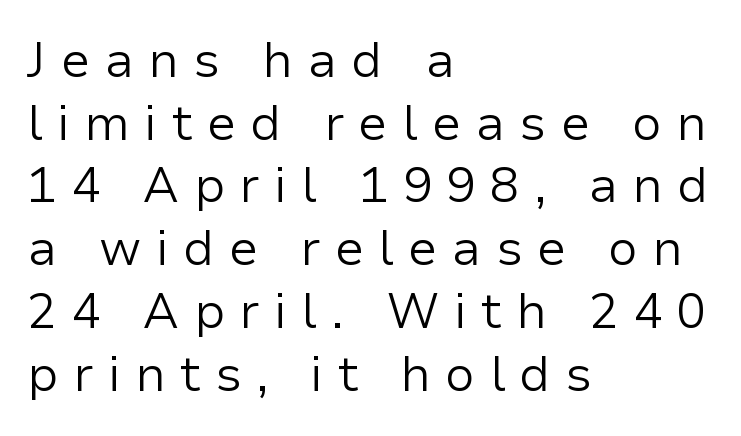
Q: Is the text bold? A: No.
Q: Is the text italic (slanted)? A: No, it is upright.
Q: Is the typeface a serif or a sans-serif typeface? A: Sans-serif.
Q: Is the text underlined? A: No.
Q: How is the paragraph aligned? A: Left-aligned.
Q: Is the spacing between letters normal or unusually wide? A: Unusually wide.
Q: Is the spacing between lines tight, normal or loose? A: Normal.
Q: Width (condensed, normal, or wide)? A: Normal.
Q: Stroke contrast? A: Low.
Q: x-height? A: Medium.
Q: Monospaced? A: No.
